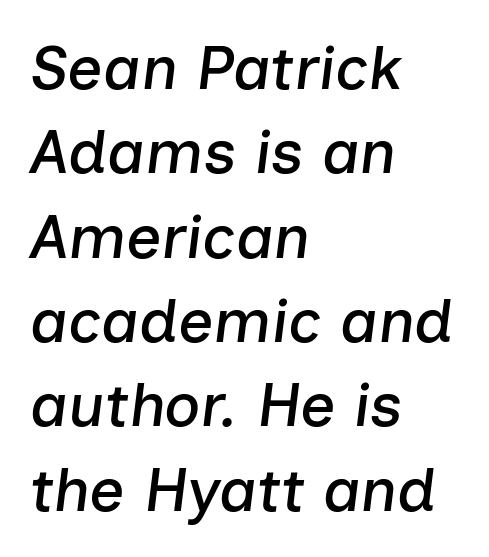
The image shows 62 px text type, italic (leaning right); set left-aligned, normal line spacing (1.36x), normal letter spacing, not underlined; low stroke contrast and a medium x-height.
